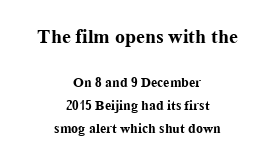
{"italic": "no", "bold": "yes", "underline": "no", "align": "center", "line_spacing": "normal", "line_spacing_ratio": 1.65, "letter_spacing": "normal", "letter_spacing_em": 0.0, "larger_block": "first", "size_ratio": 1.43, "glyph_px": 20}
